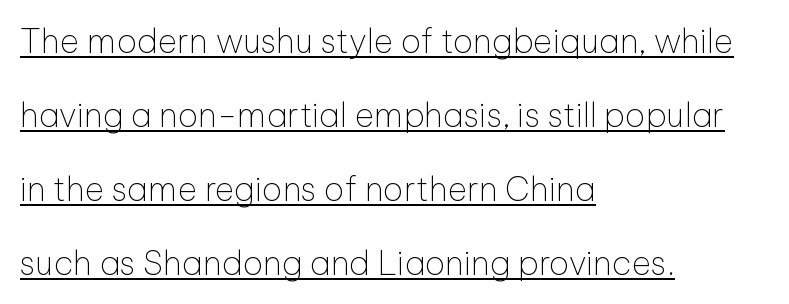
The image shows 33 px thin sans-serif type, upright; set left-aligned, loose line spacing (2.24x), normal letter spacing, underlined; low stroke contrast and a medium x-height.
